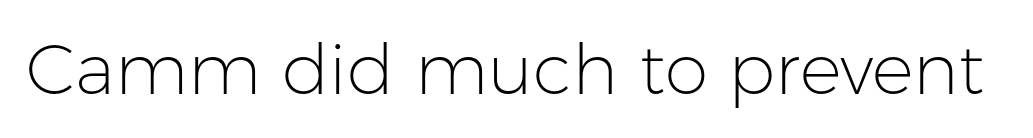
The image shows 70 px light sans-serif type, upright; set normal letter spacing, not underlined; low stroke contrast and a medium x-height.
